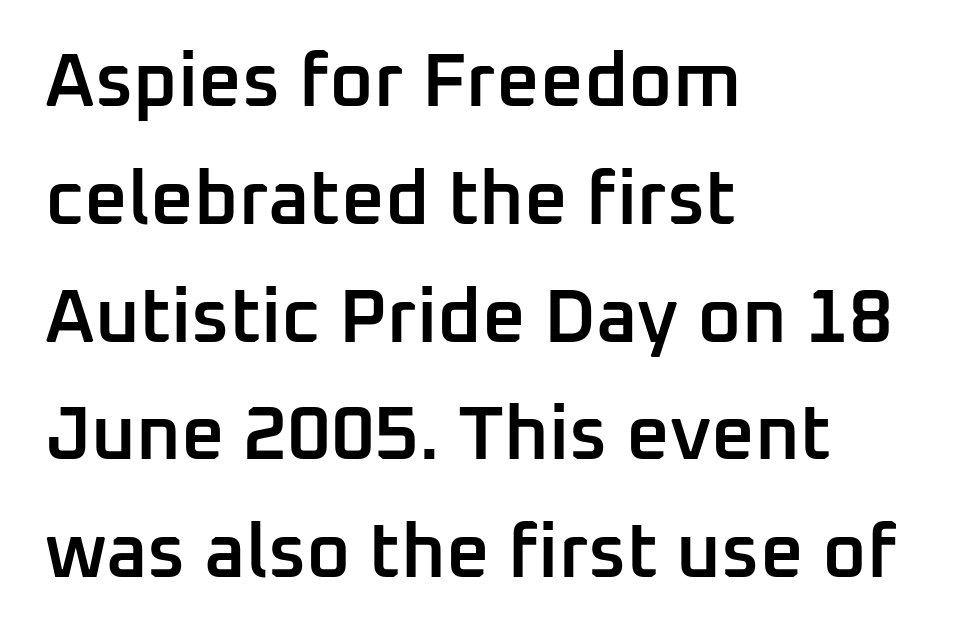
The image shows 76 px semibold sans-serif type, upright; set left-aligned, normal line spacing (1.55x), normal letter spacing, not underlined; low stroke contrast and a medium x-height.
